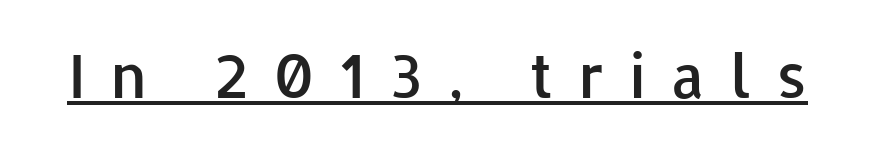
Q: Is the text bold? A: Semi-bold.
Q: Is the text italic (slanted)? A: No, it is upright.
Q: Is the typeface a serif or a sans-serif typeface? A: Sans-serif.
Q: Is the text underlined? A: Yes.
Q: Is the spacing between letters normal or unusually wide? A: Unusually wide.
Q: Width (condensed, normal, or wide)? A: Normal.
Q: Stroke contrast? A: Low.
Q: x-height? A: Medium.
Q: Monospaced? A: No.
